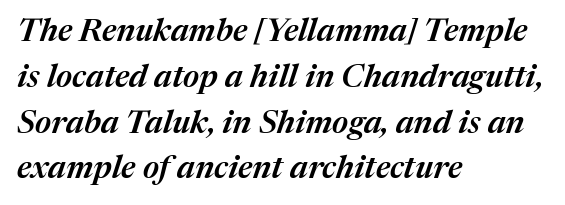
Q: Is the text bold? A: Semi-bold.
Q: Is the text italic (slanted)? A: Yes, it leans right by about 17 degrees.
Q: Is the text underlined? A: No.
Q: How is the paragraph aligned? A: Left-aligned.
Q: Is the spacing between letters normal or unusually wide? A: Normal.
Q: Is the spacing between lines tight, normal or loose? A: Normal.
Q: Width (condensed, normal, or wide)? A: Normal.
Q: Stroke contrast? A: Medium.
Q: x-height? A: Medium.
Q: Monospaced? A: No.
